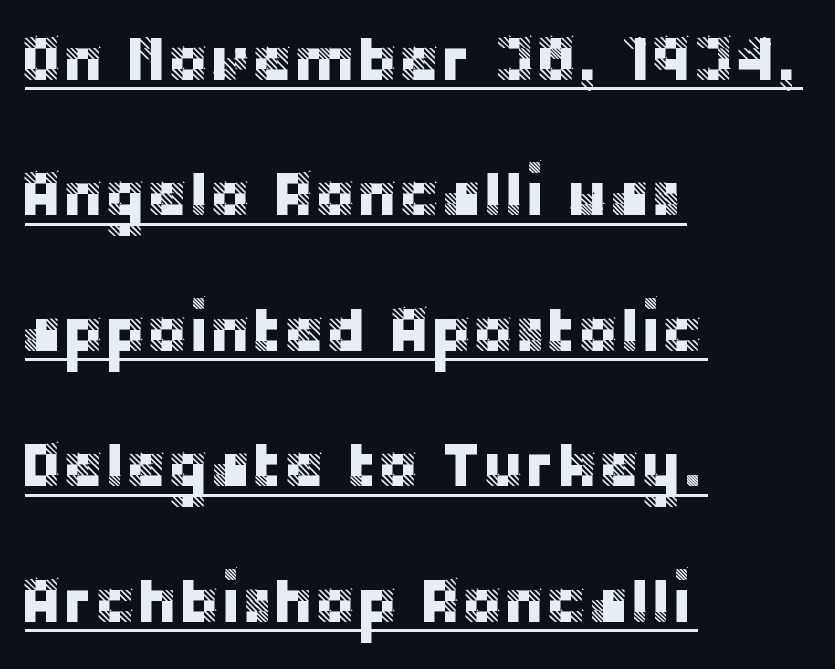
{"serif": "no", "italic": "no", "width": "normal", "stroke_contrast": "low", "x_height": "large", "monospaced": "no", "underline": "yes", "align": "left", "line_spacing": "loose", "line_spacing_ratio": 2.15, "letter_spacing": "normal", "letter_spacing_em": 0.0, "glyph_px": 63}
